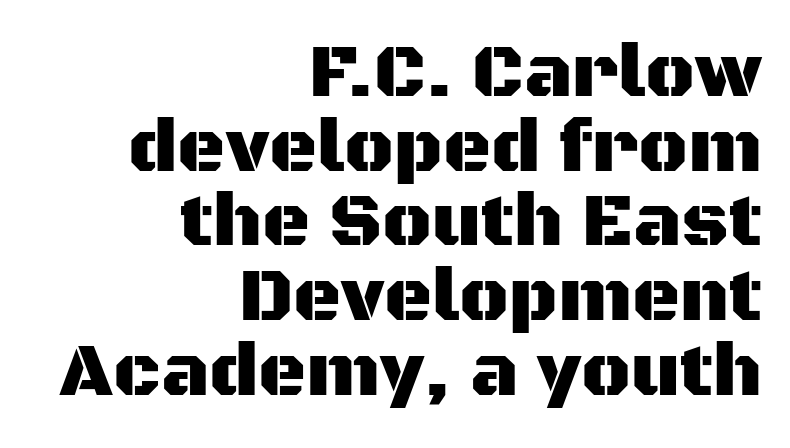
Q: Is the text italic (slanted)? A: No, it is upright.
Q: Is the typeface a serif or a sans-serif typeface? A: Sans-serif.
Q: Is the text underlined? A: No.
Q: How is the paragraph aligned? A: Right-aligned.
Q: Is the spacing between letters normal or unusually wide? A: Normal.
Q: Is the spacing between lines tight, normal or loose? A: Tight.
Q: Width (condensed, normal, or wide)? A: Normal.
Q: Stroke contrast? A: Medium.
Q: x-height? A: Large.
Q: Monospaced? A: No.
